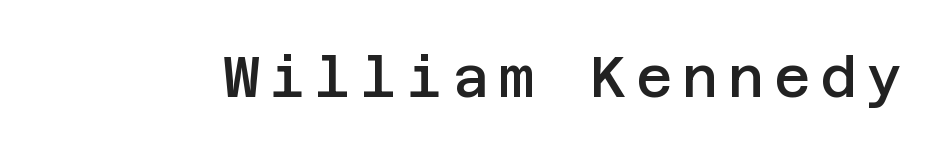
Q: Is the text bold? A: Semi-bold.
Q: Is the text italic (slanted)? A: No, it is upright.
Q: Is the typeface a serif or a sans-serif typeface? A: Sans-serif.
Q: Is the text underlined? A: No.
Q: Width (condensed, normal, or wide)? A: Normal.
Q: Stroke contrast? A: Low.
Q: x-height? A: Large.
